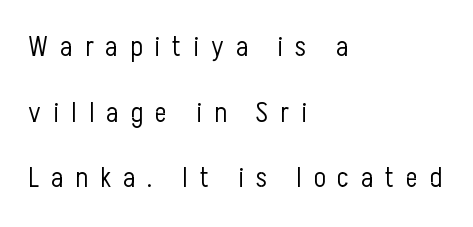
{"serif": "no", "italic": "no", "bold": "no", "weight": "light", "width": "condensed", "stroke_contrast": "low", "x_height": "medium", "monospaced": "no", "underline": "no", "align": "left", "line_spacing": "loose", "line_spacing_ratio": 2.34, "letter_spacing": "wide", "letter_spacing_em": 0.43, "glyph_px": 28}
